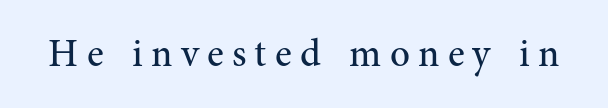
{"serif": "yes", "italic": "no", "bold": "no", "weight": "regular", "width": "normal", "stroke_contrast": "medium", "x_height": "medium", "monospaced": "no", "underline": "no", "letter_spacing": "wide", "letter_spacing_em": 0.21, "glyph_px": 39}
